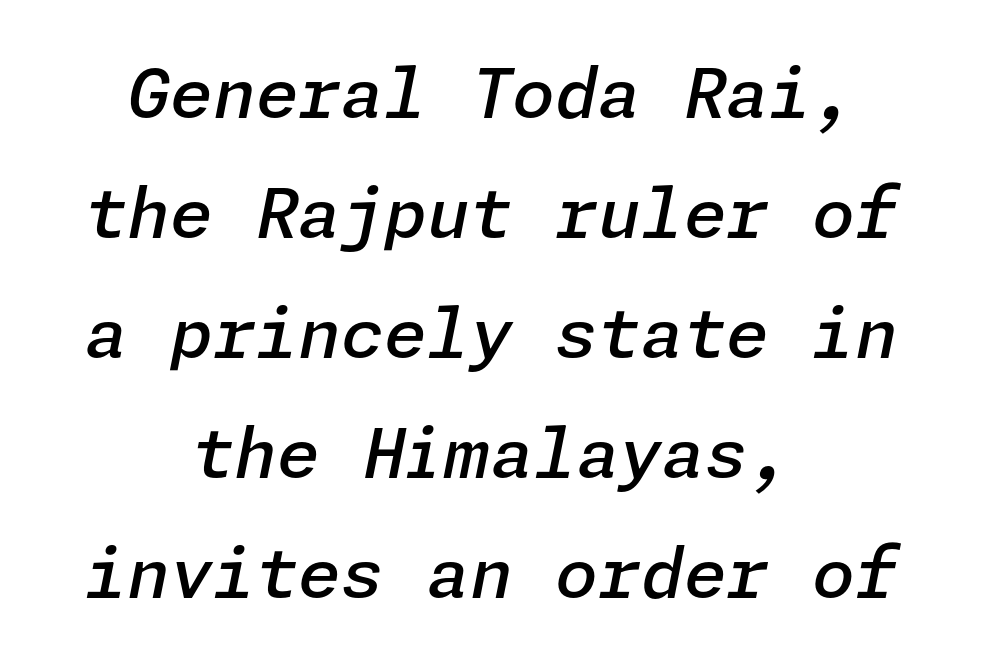
The horizontal fit of the characters is conventional and even. Italic: yes, the glyphs are oblique. Beneath every word, the page is bare. As a designer I'd log this as weight 600, semibold.
